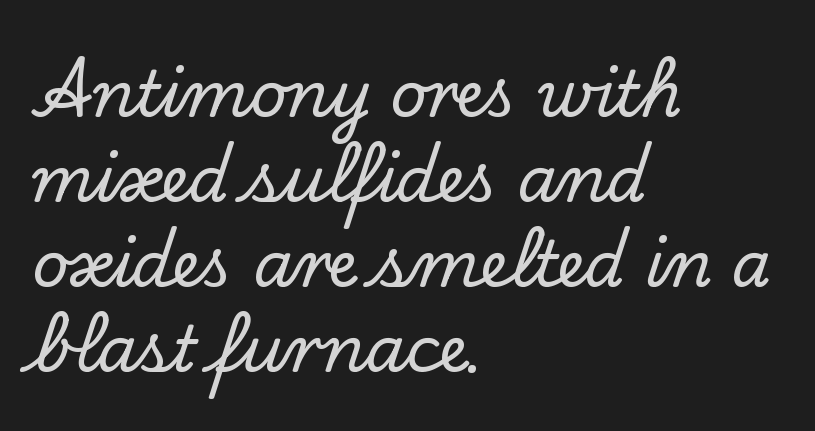
The image shows 63 px serif type; set left-aligned, normal line spacing (1.35x), normal letter spacing, not underlined; low stroke contrast and a small x-height.
